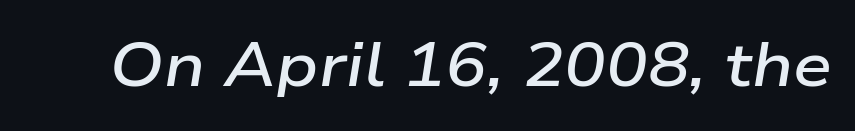
Q: Is the text bold? A: Semi-bold.
Q: Is the text italic (slanted)? A: Yes, it leans right by about 9 degrees.
Q: Is the text underlined? A: No.
Q: Is the spacing between letters normal or unusually wide? A: Normal.
Q: Width (condensed, normal, or wide)? A: Wide.
Q: Stroke contrast? A: Low.
Q: x-height? A: Medium.
Q: Monospaced? A: No.
